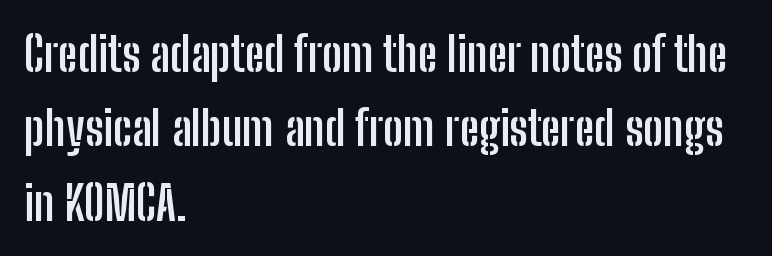
{"serif": "no", "italic": "no", "bold": "yes", "weight": "semibold", "width": "condensed", "stroke_contrast": "low", "x_height": "medium", "monospaced": "no", "underline": "no", "align": "left", "line_spacing": "normal", "line_spacing_ratio": 1.55, "letter_spacing": "normal", "letter_spacing_em": 0.0, "glyph_px": 48}
